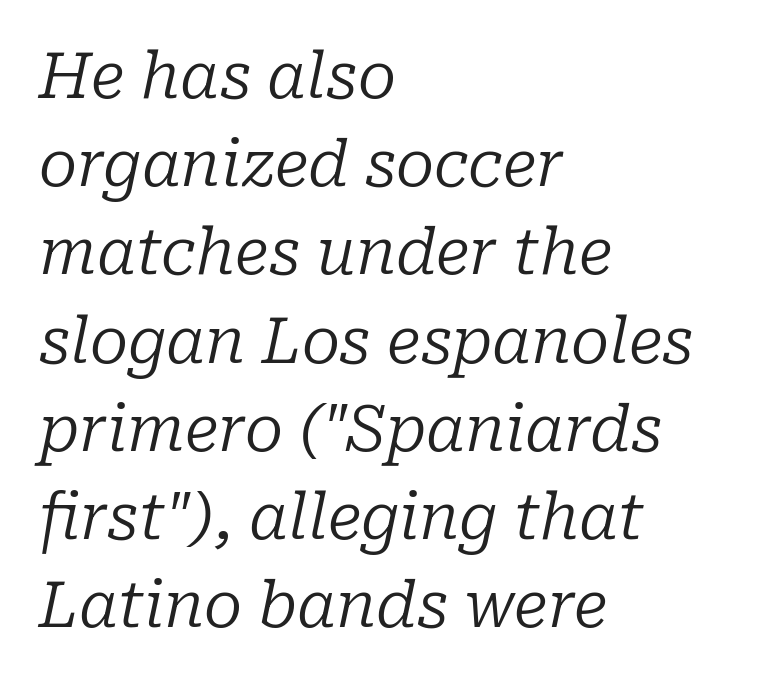
The image shows 63 px regular-weight serif type, italic (leaning right); set left-aligned, normal line spacing (1.4x), normal letter spacing, not underlined; low stroke contrast and a medium x-height.
